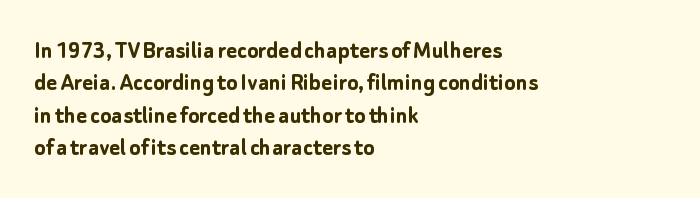
Q: Is the text bold? A: Yes.
Q: Is the text italic (slanted)? A: No, it is upright.
Q: Is the text underlined? A: No.
Q: How is the paragraph aligned? A: Left-aligned.
Q: Is the spacing between letters normal or unusually wide? A: Normal.
Q: Is the spacing between lines tight, normal or loose? A: Normal.
